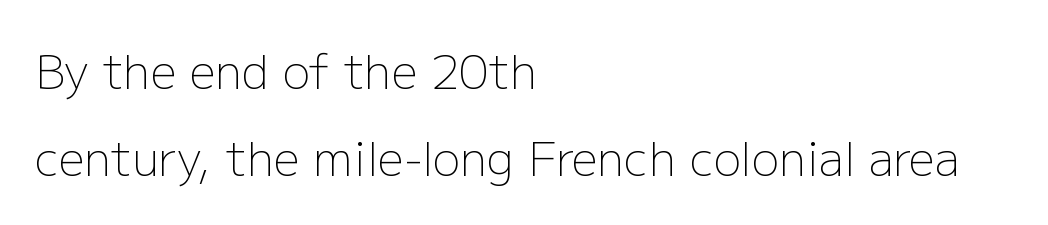
Q: Is the text bold? A: No.
Q: Is the text italic (slanted)? A: No, it is upright.
Q: Is the typeface a serif or a sans-serif typeface? A: Sans-serif.
Q: Is the text underlined? A: No.
Q: How is the paragraph aligned? A: Left-aligned.
Q: Is the spacing between letters normal or unusually wide? A: Normal.
Q: Width (condensed, normal, or wide)? A: Normal.
Q: Stroke contrast? A: Low.
Q: x-height? A: Medium.
Q: Monospaced? A: No.
